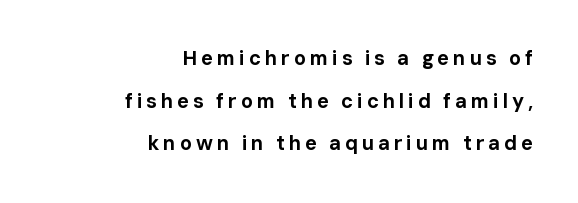
{"italic": "no", "bold": "yes", "underline": "no", "align": "right", "line_spacing": "loose", "line_spacing_ratio": 2.13, "glyph_px": 20}
